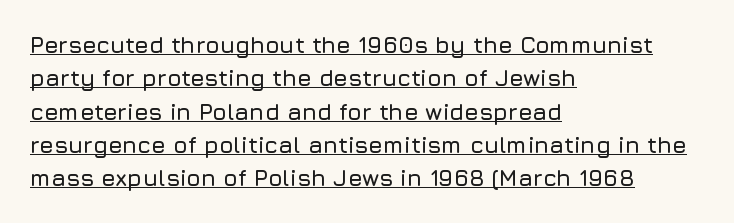
The image shows 23 px text type, upright; set left-aligned, normal line spacing (1.45x), normal letter spacing, underlined.
